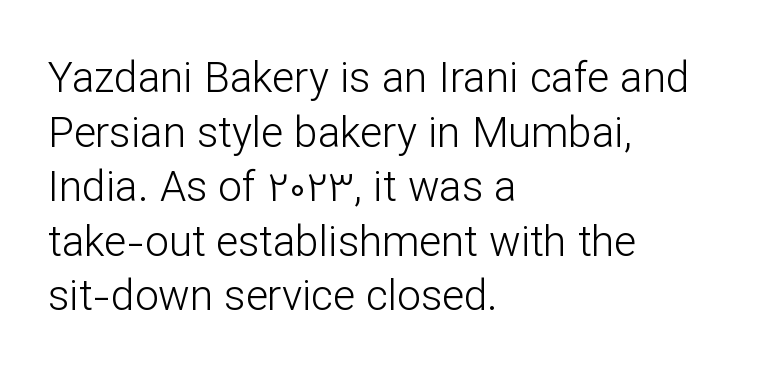
{"serif": "no", "italic": "no", "bold": "no", "weight": "light", "width": "normal", "stroke_contrast": "low", "x_height": "medium", "monospaced": "no", "underline": "no", "align": "left", "line_spacing": "normal", "line_spacing_ratio": 1.3, "letter_spacing": "normal", "letter_spacing_em": 0.0, "glyph_px": 42}
